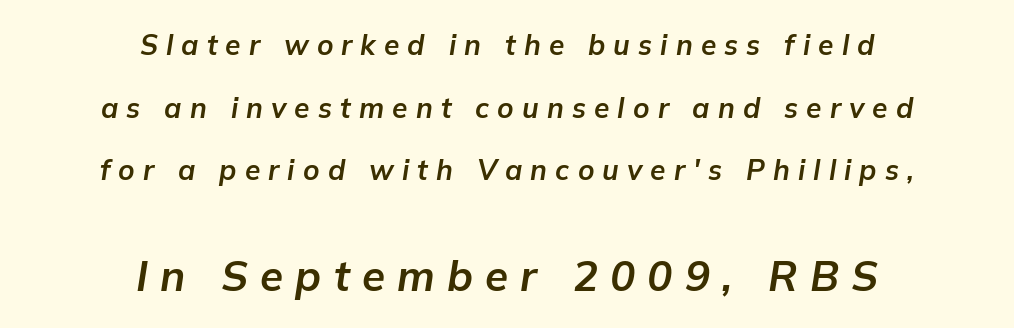
Q: Is the text bold? A: Yes.
Q: Is the text italic (slanted)? A: Yes, it leans right by about 9 degrees.
Q: Is the text underlined? A: No.
Q: How is the paragraph aligned? A: Centered.
Q: Is the spacing between letters normal or unusually wide? A: Unusually wide.
Q: Is the spacing between lines tight, normal or loose? A: Loose.
Q: Which block of text is set in a larger size, the first (top) or the second (bottom)? A: The second (bottom) one.
Q: Width (condensed, normal, or wide)? A: Normal.
Q: Stroke contrast? A: Low.
Q: x-height? A: Medium.
Q: Monospaced? A: No.
